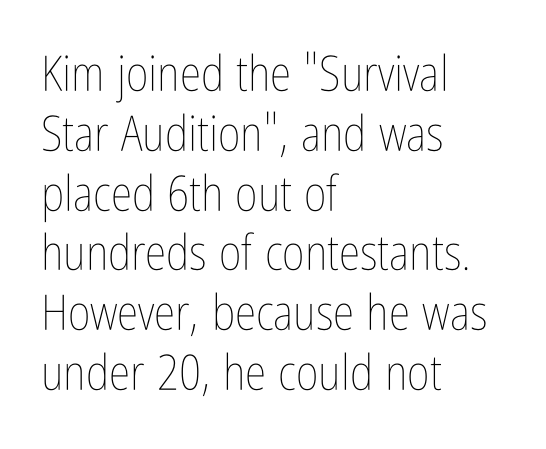
The weight would be labelled regular, book, light, or lighter still. The zone under the glyphs is completely vacant. The font's upright variant was chosen for this text. Note the varied advance widths — an 'i' is clearly narrower than an 'm'. Reading down the block, your eye returns to a fixed left position each line.
